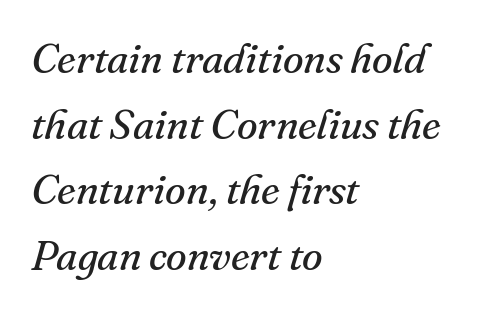
The image shows 42 px regular-weight serif type, italic (leaning right); set left-aligned, normal line spacing (1.56x), normal letter spacing, not underlined; medium stroke contrast and a small x-height.
